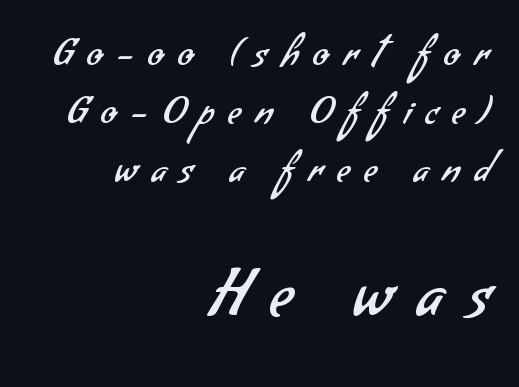
Block two is the big one; block one sits smaller above it. In terms of letterform style, serifs are entirely absent. Is the type heavy? It reads as light-to-regular instead. A bare baseline throughout the passage. These lines sit exactly where default settings would place them.
